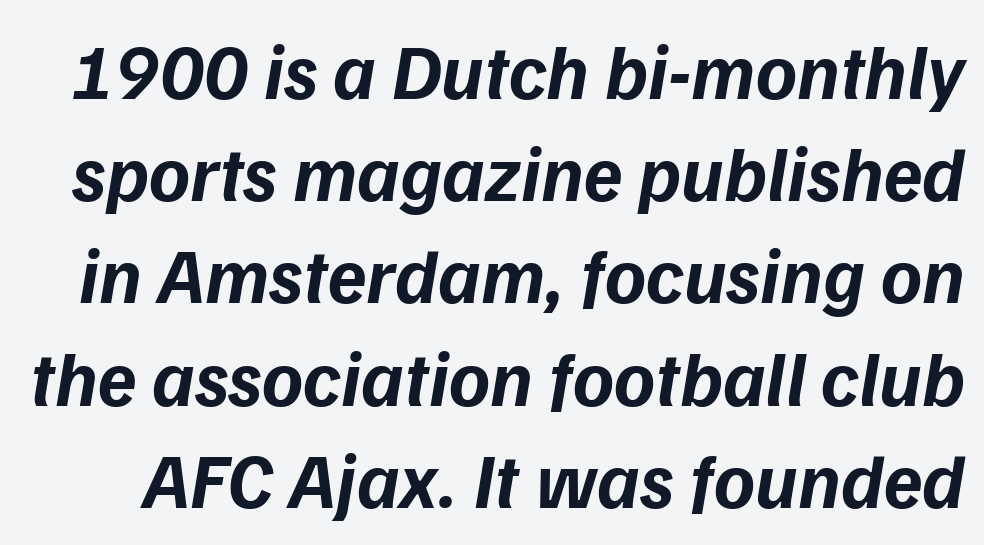
Q: Is the text bold? A: Yes.
Q: Is the text italic (slanted)? A: Yes, it leans right by about 9 degrees.
Q: Is the text underlined? A: No.
Q: Is the spacing between letters normal or unusually wide? A: Normal.
Q: Is the spacing between lines tight, normal or loose? A: Normal.
Q: Width (condensed, normal, or wide)? A: Normal.
Q: Stroke contrast? A: Low.
Q: x-height? A: Medium.
Q: Monospaced? A: No.
